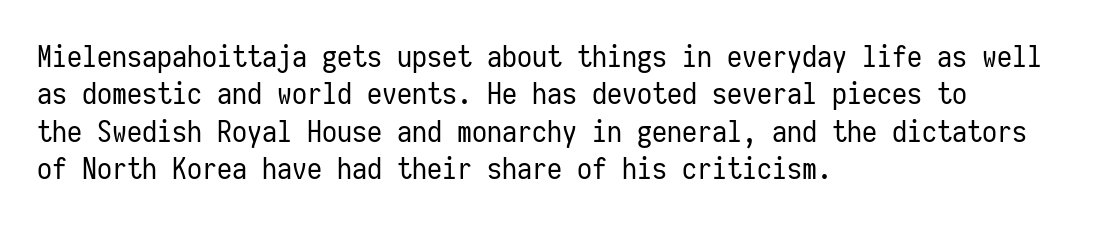
Q: Is the text bold? A: No.
Q: Is the text italic (slanted)? A: No, it is upright.
Q: Is the typeface a serif or a sans-serif typeface? A: Sans-serif.
Q: Is the text underlined? A: No.
Q: How is the paragraph aligned? A: Left-aligned.
Q: Is the spacing between letters normal or unusually wide? A: Normal.
Q: Is the spacing between lines tight, normal or loose? A: Normal.
Q: Width (condensed, normal, or wide)? A: Condensed.
Q: Stroke contrast? A: Low.
Q: x-height? A: Medium.
Q: Monospaced? A: Yes.
